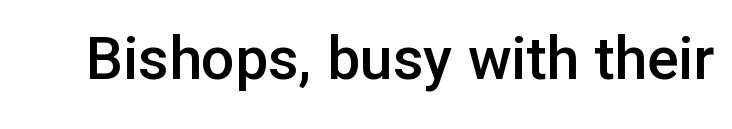
The image shows 59 px semibold sans-serif type, upright; set normal letter spacing, not underlined; low stroke contrast and a medium x-height.
